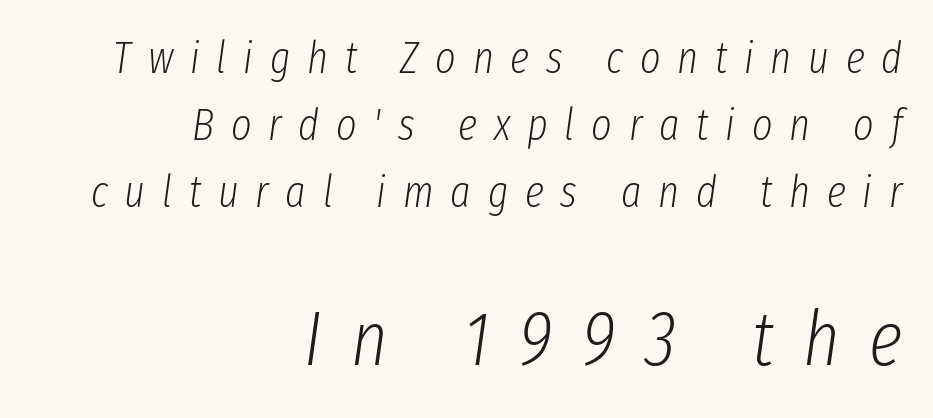
The image shows 77 px light, condensed type, italic (leaning right); set right-aligned, normal line spacing (1.52x), unusually wide letter spacing (+0.38 em), not underlined; the second (bottom) block is 1.75x larger; low stroke contrast and a medium x-height.
